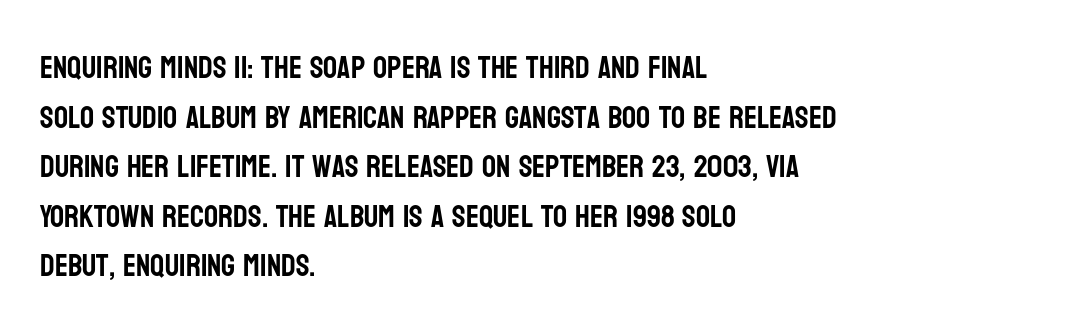
The image shows 31 px condensed sans-serif type, upright; set left-aligned, normal line spacing (1.6x), normal letter spacing, not underlined; low stroke contrast and a large x-height.
